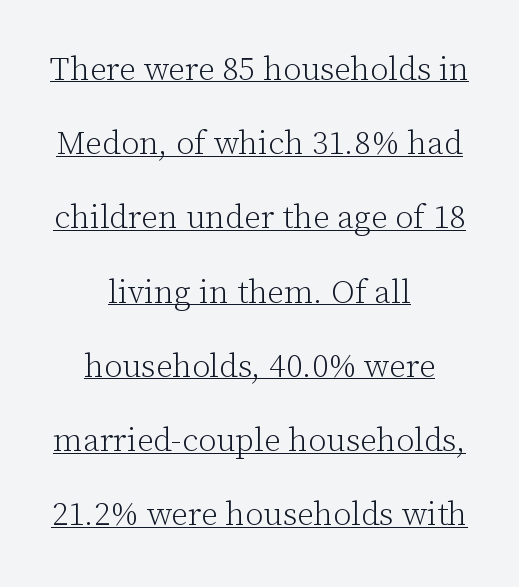
{"serif": "yes", "italic": "no", "bold": "no", "weight": "light", "width": "normal", "stroke_contrast": "low", "x_height": "medium", "monospaced": "no", "underline": "yes", "align": "center", "line_spacing": "loose", "line_spacing_ratio": 2.25, "letter_spacing": "normal", "letter_spacing_em": 0.0, "glyph_px": 33}
